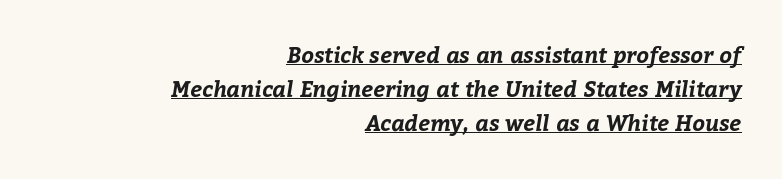
The image shows 22 px bold type; set right-aligned, normal line spacing (1.55x), normal letter spacing, underlined.
